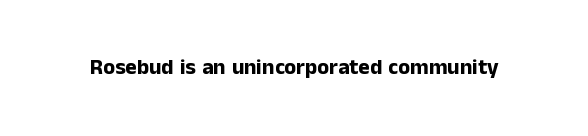
The image shows 22 px bold type, upright; set normal letter spacing, not underlined.
